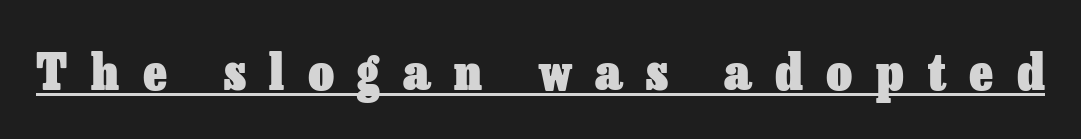
The image shows 50 px heavy type, upright; set unusually wide letter spacing (+0.47 em), underlined; low stroke contrast and a medium x-height.
